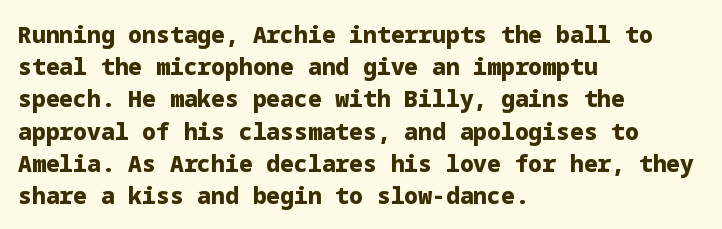
Teacher's note: observe the even left margin — that is flush-left alignment. Tracking here is standard; glyphs follow each other at the usual distance. Horizontal bands of white between lines are of average thickness. Is the type bold? Yes — the strokes are clearly thick and heavy. This is the regular roman posture of the typeface.
